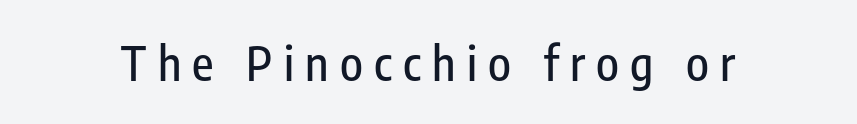
There is plenty of visible air inserted between adjacent glyphs. The face used here is proportionally spaced, like ordinary book or web type. The passage shown is not underscored anywhere. Regarding serifs, this sample does without them. The type sits square on the baseline with zero lean.
